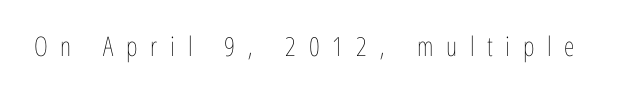
The image shows 27 px text type, upright; set unusually wide letter spacing (+0.47 em), not underlined.
